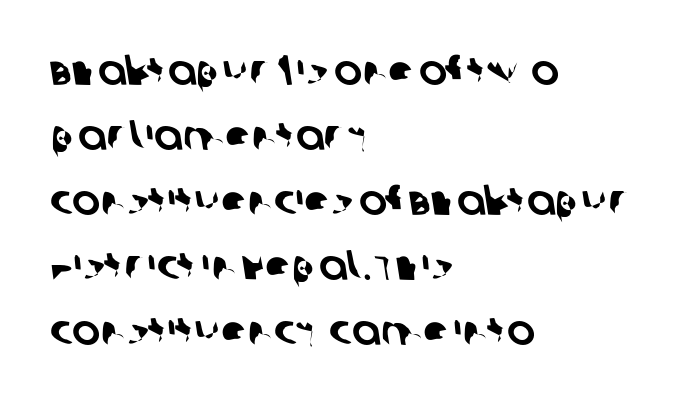
{"serif": "no", "width": "normal", "stroke_contrast": "low", "x_height": "large", "monospaced": "no", "underline": "no", "align": "left", "line_spacing": "normal", "line_spacing_ratio": 1.55, "letter_spacing": "normal", "letter_spacing_em": 0.0, "glyph_px": 42}
